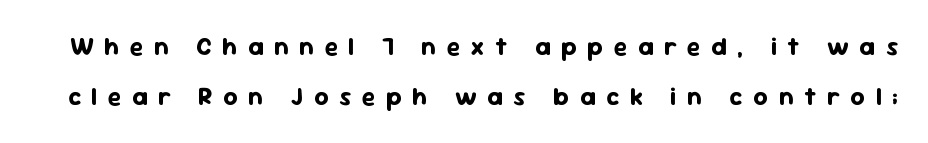
The image shows 25 px bold type, upright; set loose line spacing (2.0x), unusually wide letter spacing (+0.42 em), not underlined.
